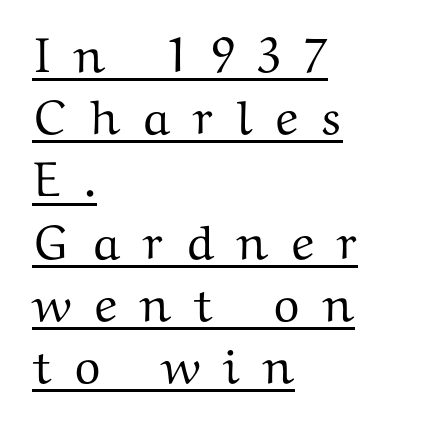
Vertically, the passage feels balanced, rows spaced as you'd expect. Letter spacing: wide. Designer's note — italics off, roman on. Short and long lines alike share a common starting point at left.
